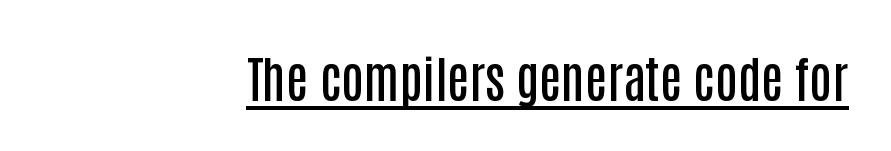
Q: Is the text bold? A: Semi-bold.
Q: Is the text italic (slanted)? A: No, it is upright.
Q: Is the typeface a serif or a sans-serif typeface? A: Sans-serif.
Q: Is the text underlined? A: Yes.
Q: How is the paragraph aligned? A: Right-aligned.
Q: Is the spacing between letters normal or unusually wide? A: Normal.
Q: Width (condensed, normal, or wide)? A: Condensed.
Q: Stroke contrast? A: Low.
Q: x-height? A: Large.
Q: Monospaced? A: No.
